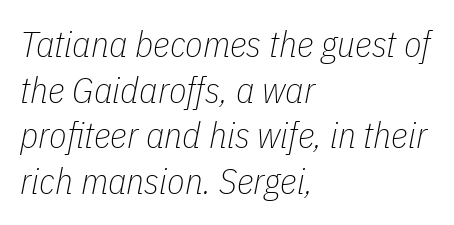
Q: Is the text bold? A: No.
Q: Is the text italic (slanted)? A: Yes, it leans right by about 11 degrees.
Q: Is the text underlined? A: No.
Q: How is the paragraph aligned? A: Left-aligned.
Q: Is the spacing between letters normal or unusually wide? A: Normal.
Q: Is the spacing between lines tight, normal or loose? A: Normal.
Q: Width (condensed, normal, or wide)? A: Condensed.
Q: Stroke contrast? A: Low.
Q: x-height? A: Medium.
Q: Monospaced? A: No.
